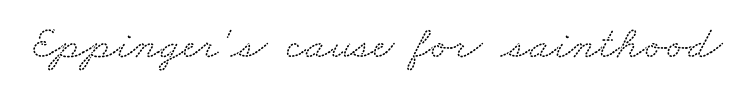
Q: Is the typeface a serif or a sans-serif typeface? A: Serif.
Q: Is the text underlined? A: No.
Q: Is the spacing between letters normal or unusually wide? A: Normal.
Q: Width (condensed, normal, or wide)? A: Wide.
Q: Stroke contrast? A: Low.
Q: x-height? A: Small.
Q: Monospaced? A: No.
